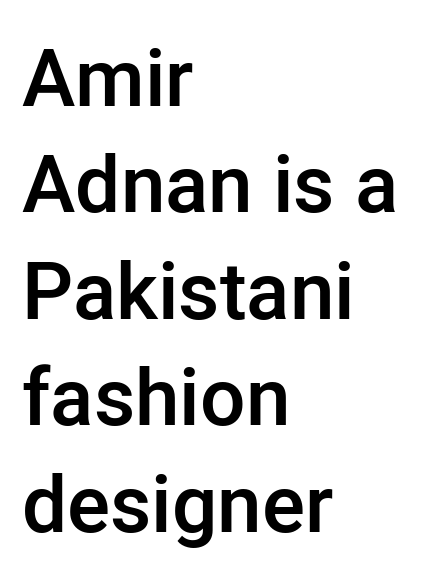
Q: Is the text bold? A: Semi-bold.
Q: Is the text italic (slanted)? A: No, it is upright.
Q: Is the typeface a serif or a sans-serif typeface? A: Sans-serif.
Q: Is the text underlined? A: No.
Q: How is the paragraph aligned? A: Left-aligned.
Q: Is the spacing between letters normal or unusually wide? A: Normal.
Q: Is the spacing between lines tight, normal or loose? A: Normal.
Q: Width (condensed, normal, or wide)? A: Normal.
Q: Stroke contrast? A: Low.
Q: x-height? A: Medium.
Q: Monospaced? A: No.
